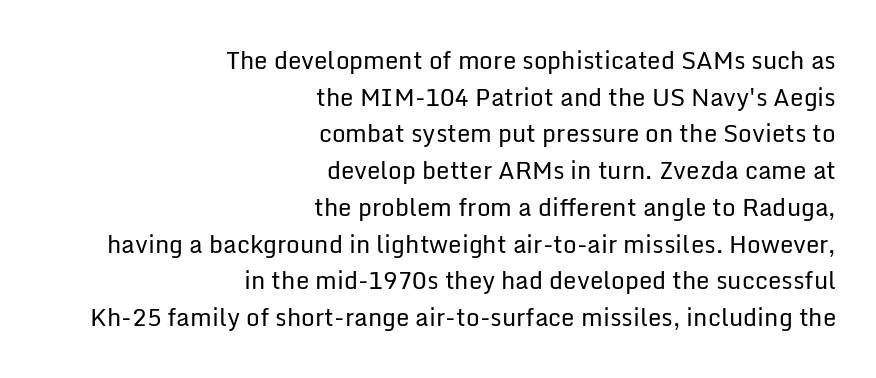
Q: Is the text bold? A: No.
Q: Is the text italic (slanted)? A: No, it is upright.
Q: Is the text underlined? A: No.
Q: How is the paragraph aligned? A: Right-aligned.
Q: Is the spacing between letters normal or unusually wide? A: Normal.
Q: Is the spacing between lines tight, normal or loose? A: Normal.
